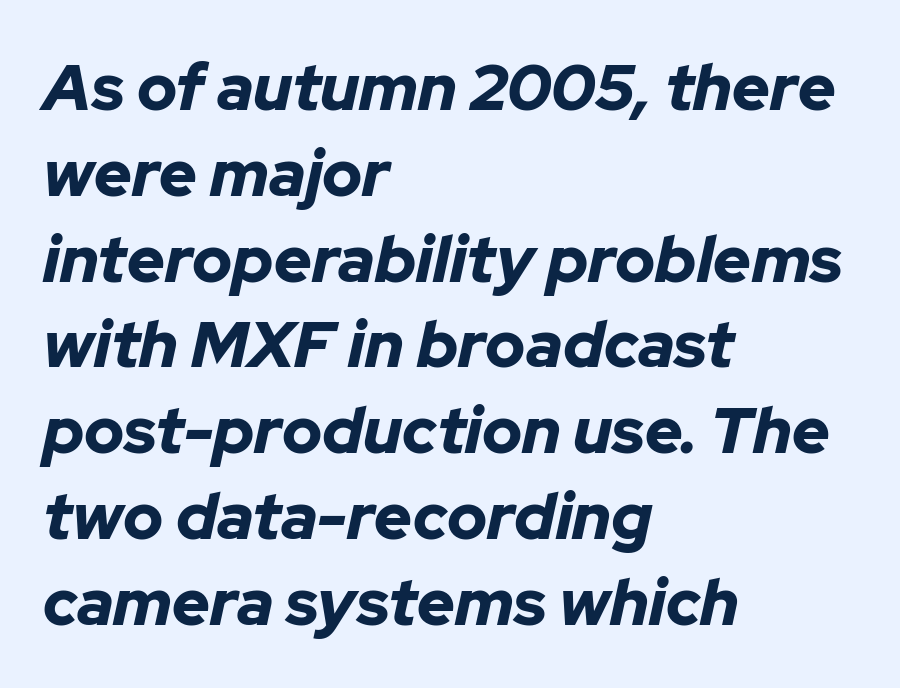
{"italic": "yes", "lean": "right", "slant_degrees": 12, "bold": "yes", "weight": "bold", "width": "normal", "stroke_contrast": "low", "x_height": "medium", "monospaced": "no", "underline": "no", "align": "left", "line_spacing": "normal", "line_spacing_ratio": 1.32, "letter_spacing": "normal", "letter_spacing_em": 0.0, "glyph_px": 65}
